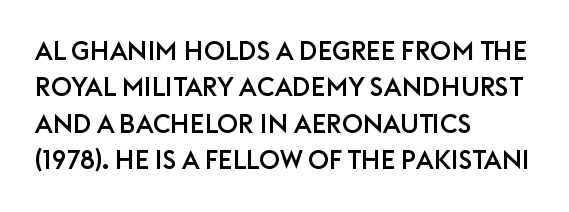
The image shows 26 px text type, upright; set left-aligned, normal line spacing (1.4x), normal letter spacing, not underlined.
